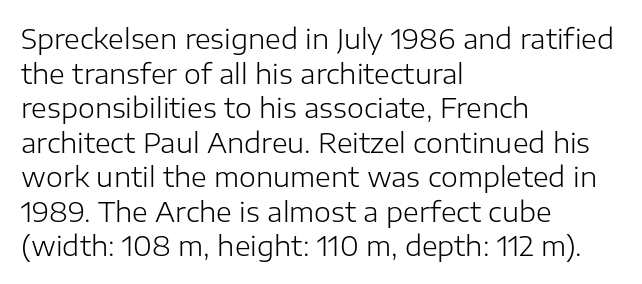
Q: Is the text bold? A: No.
Q: Is the text italic (slanted)? A: No, it is upright.
Q: Is the text underlined? A: No.
Q: How is the paragraph aligned? A: Left-aligned.
Q: Is the spacing between letters normal or unusually wide? A: Normal.
Q: Is the spacing between lines tight, normal or loose? A: Normal.
